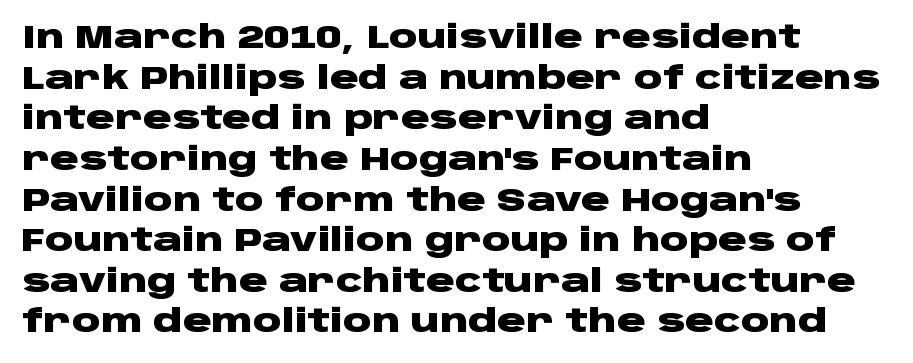
The image shows 32 px heavy, wide sans-serif type, upright; set left-aligned, normal line spacing (1.27x), normal letter spacing, not underlined; low stroke contrast and a large x-height.
